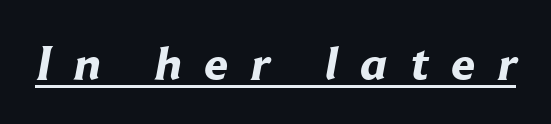
Look at the bottom of the vertical strokes: they stop flat, with no serifs. The passage shown has open, widely tracked lettering throughout. The characters look thick and weighty, a clear bold. Beneath each row of characters lies a ruled line. Note the varied advance widths — an 'i' is clearly narrower than an 'm'.
